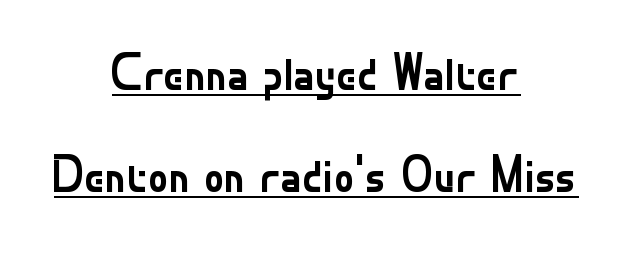
Q: Is the text bold? A: No.
Q: Is the text italic (slanted)? A: No, it is upright.
Q: Is the typeface a serif or a sans-serif typeface? A: Sans-serif.
Q: Is the text underlined? A: Yes.
Q: How is the paragraph aligned? A: Centered.
Q: Is the spacing between letters normal or unusually wide? A: Normal.
Q: Is the spacing between lines tight, normal or loose? A: Loose.
Q: Width (condensed, normal, or wide)? A: Normal.
Q: Stroke contrast? A: Low.
Q: x-height? A: Small.
Q: Monospaced? A: No.
